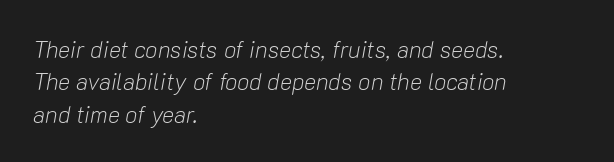
The image shows 23 px text type, italic (leaning right); set left-aligned, normal line spacing (1.41x), normal letter spacing, not underlined.
